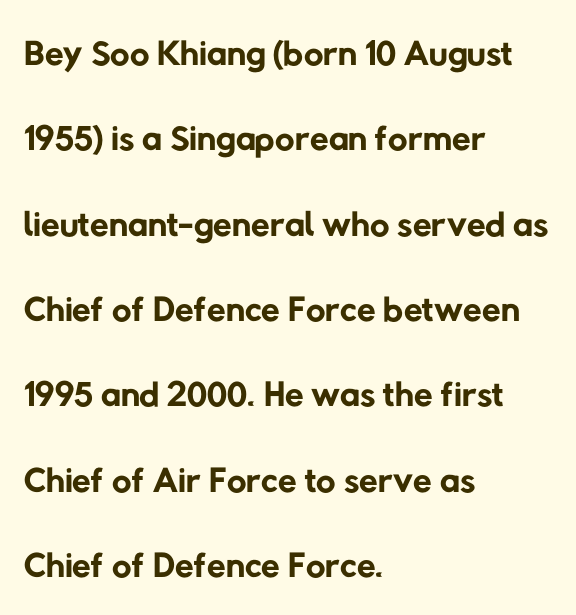
Q: Is the text bold? A: No.
Q: Is the typeface a serif or a sans-serif typeface? A: Sans-serif.
Q: Is the text underlined? A: No.
Q: How is the paragraph aligned? A: Left-aligned.
Q: Is the spacing between letters normal or unusually wide? A: Normal.
Q: Is the spacing between lines tight, normal or loose? A: Normal.
Q: Width (condensed, normal, or wide)? A: Normal.
Q: Stroke contrast? A: Low.
Q: x-height? A: Medium.
Q: Monospaced? A: No.
